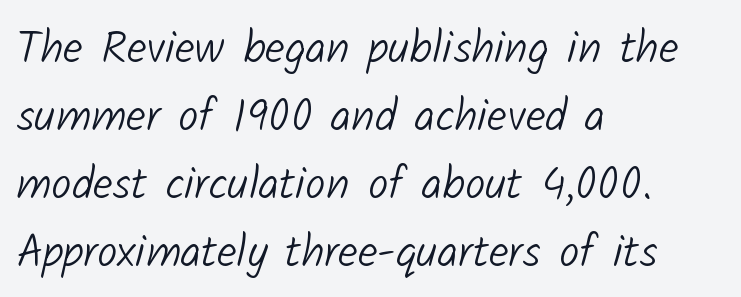
The image shows 45 px light sans-serif type; set left-aligned, normal line spacing (1.51x), normal letter spacing, not underlined; low stroke contrast and a medium x-height.
